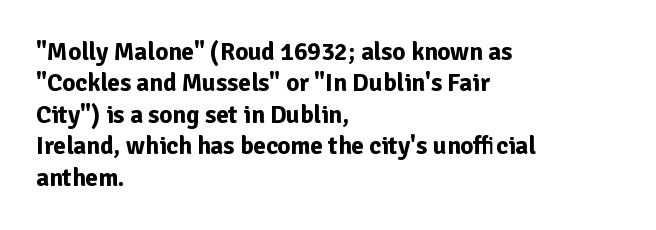
Q: Is the text bold? A: Yes.
Q: Is the text italic (slanted)? A: No, it is upright.
Q: Is the text underlined? A: No.
Q: How is the paragraph aligned? A: Left-aligned.
Q: Is the spacing between letters normal or unusually wide? A: Normal.
Q: Is the spacing between lines tight, normal or loose? A: Normal.
